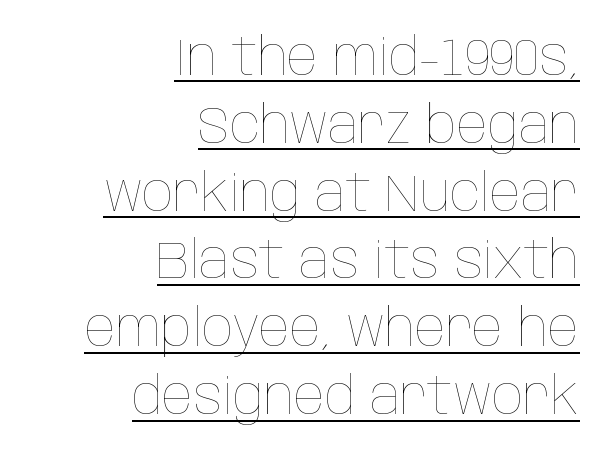
{"italic": "no", "bold": "no", "weight": "thin", "width": "condensed", "stroke_contrast": "low", "x_height": "large", "monospaced": "no", "underline": "yes", "align": "right", "line_spacing": "normal", "line_spacing_ratio": 1.33, "letter_spacing": "normal", "letter_spacing_em": 0.0, "glyph_px": 51}
